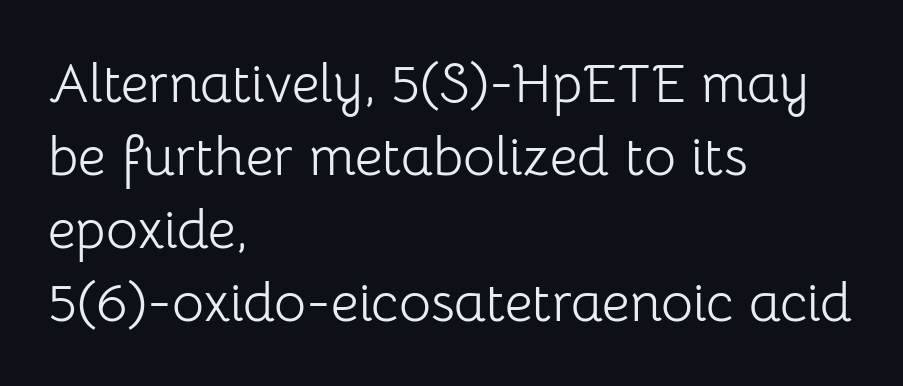
The image shows 55 px light sans-serif type, upright; set left-aligned, normal line spacing (1.33x), normal letter spacing, not underlined; low stroke contrast and a medium x-height.
